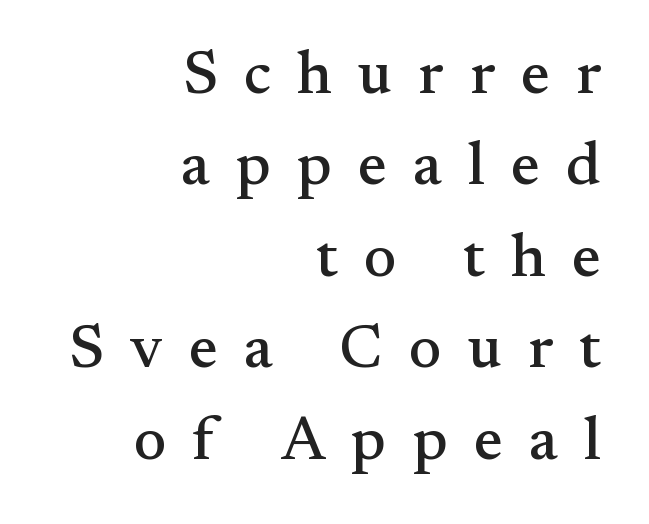
{"serif": "yes", "italic": "no", "width": "normal", "stroke_contrast": "medium", "x_height": "small", "monospaced": "no", "underline": "no", "align": "right", "line_spacing": "normal", "line_spacing_ratio": 1.5, "letter_spacing": "wide", "letter_spacing_em": 0.43, "glyph_px": 61}
